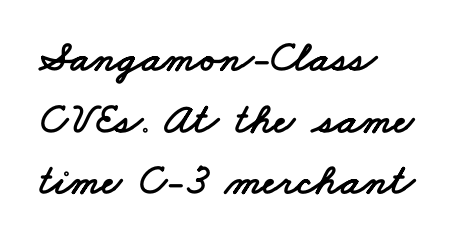
{"serif": "no", "width": "wide", "stroke_contrast": "low", "x_height": "small", "monospaced": "no", "underline": "no", "align": "left", "line_spacing": "normal", "line_spacing_ratio": 1.4, "letter_spacing": "normal", "letter_spacing_em": 0.0, "glyph_px": 44}
